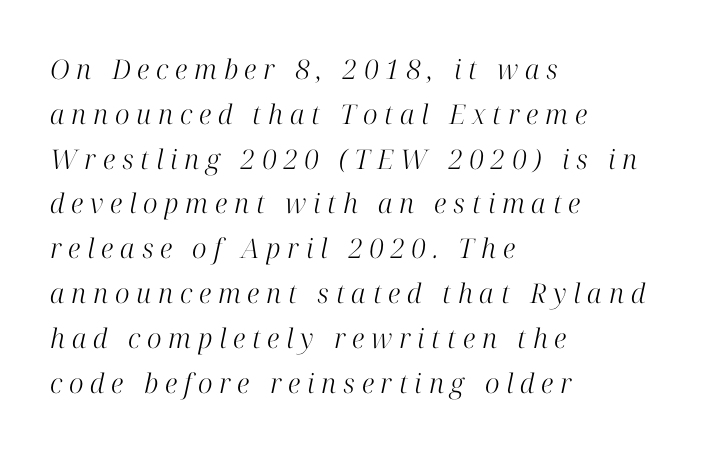
An italicized treatment has been applied to the whole sample. Nobody drew a line under any word here. The strokes are not fattened; the text isn't bold. The passage shown stacks its lines at a standard gap.
